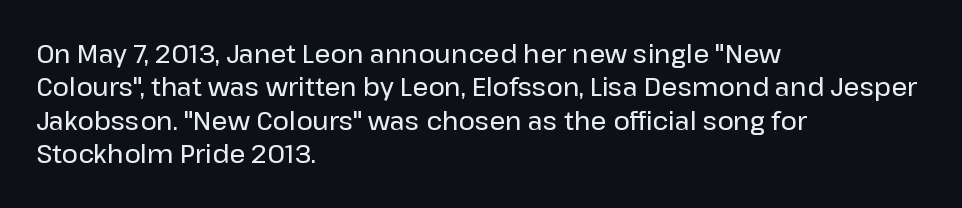
Students, observe: this is what conventionally led text looks like. Observe the ordinary spacing: letters are neighbours, not strangers. Designer's note — italics off, roman on. The specimen omits any rule beneath the text block's lines.
